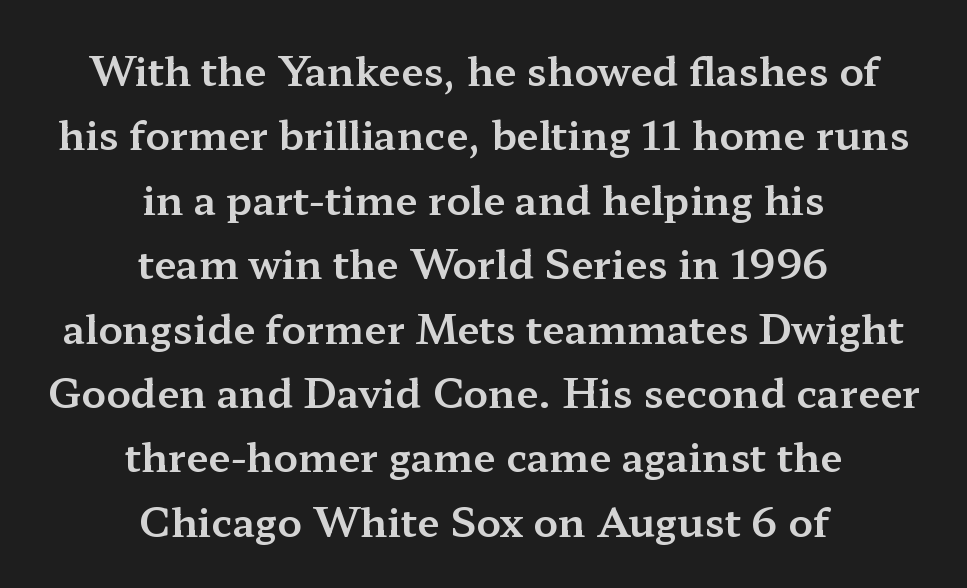
Default kerning and tracking; the words read as compact shapes. A centered setting, common on invitations and titles, is used for this passage. Rows of type keep a routine distance in the vertical direction. A serif font was chosen for this passage. Designer's note — italics off, roman on. The rendering uses natural spacing where letterforms have individual widths.
